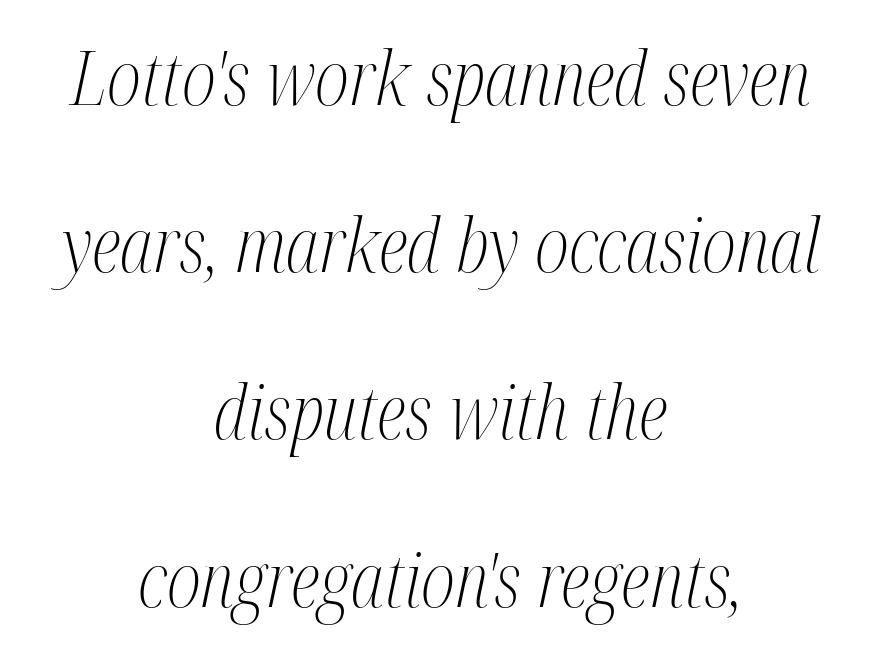
{"serif": "yes", "italic": "yes", "lean": "right", "slant_degrees": 12, "bold": "no", "weight": "light", "width": "condensed", "stroke_contrast": "medium", "x_height": "medium", "monospaced": "no", "underline": "no", "align": "center", "line_spacing": "loose", "line_spacing_ratio": 2.23, "letter_spacing": "normal", "letter_spacing_em": 0.0, "glyph_px": 75}
